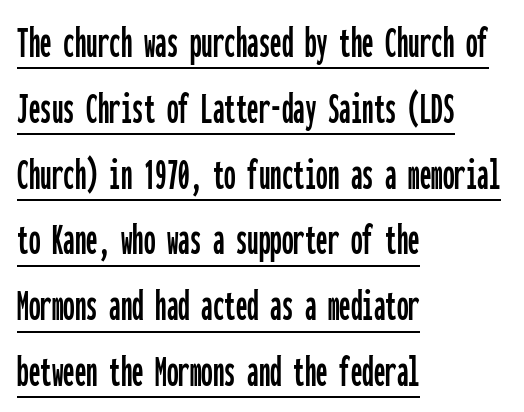
Q: Is the text italic (slanted)? A: No, it is upright.
Q: Is the typeface a serif or a sans-serif typeface? A: Sans-serif.
Q: Is the text underlined? A: Yes.
Q: How is the paragraph aligned? A: Left-aligned.
Q: Is the spacing between letters normal or unusually wide? A: Normal.
Q: Is the spacing between lines tight, normal or loose? A: Normal.
Q: Width (condensed, normal, or wide)? A: Condensed.
Q: Stroke contrast? A: Low.
Q: x-height? A: Medium.
Q: Monospaced? A: Yes.
